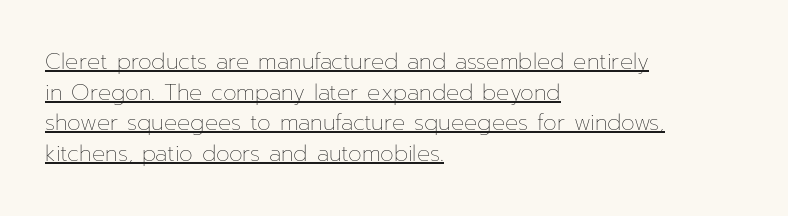
{"italic": "no", "bold": "no", "underline": "yes", "align": "left", "line_spacing": "normal", "line_spacing_ratio": 1.39, "letter_spacing": "normal", "letter_spacing_em": 0.0, "glyph_px": 22}
